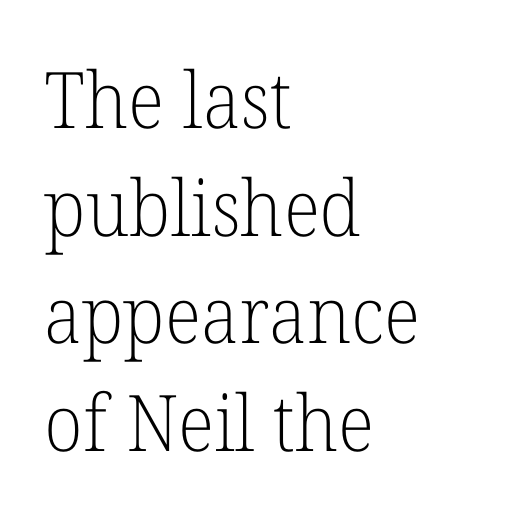
The image shows 78 px light serif type, upright; set left-aligned, normal line spacing (1.38x), normal letter spacing, not underlined; low stroke contrast and a medium x-height.
